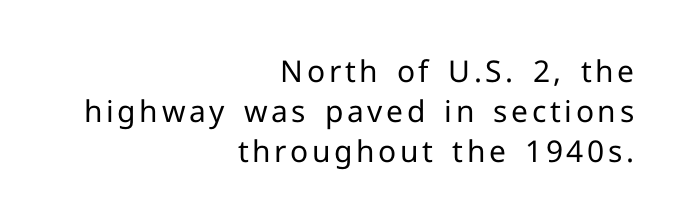
Each row of text sits above clean, open space. The lettering stays uniformly vertical, giving the passage a roman look. Leading: standard. Looks like regular typesetting: each glyph gets only the width it needs. The font family rendered here belongs to the sans-serif group. Stem width sits at or under what a default text font uses.
